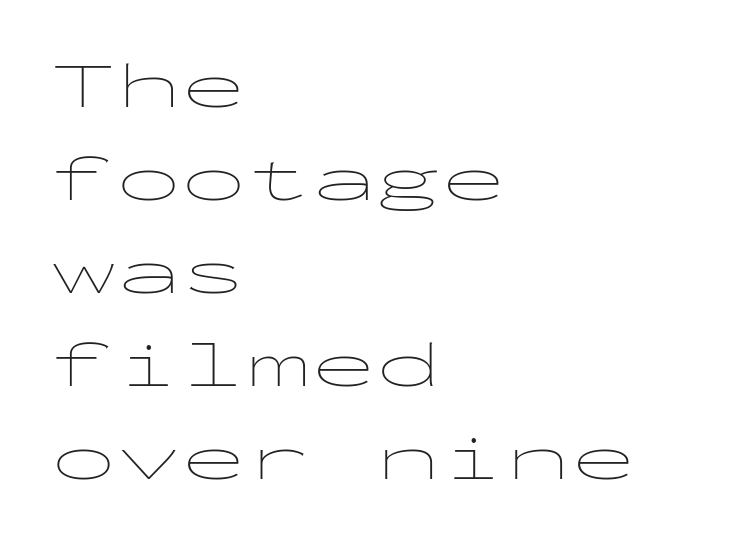
Q: Is the text bold? A: No.
Q: Is the text italic (slanted)? A: No, it is upright.
Q: Is the typeface a serif or a sans-serif typeface? A: Sans-serif.
Q: Is the text underlined? A: No.
Q: How is the paragraph aligned? A: Left-aligned.
Q: Is the spacing between letters normal or unusually wide? A: Normal.
Q: Is the spacing between lines tight, normal or loose? A: Normal.
Q: Width (condensed, normal, or wide)? A: Wide.
Q: Stroke contrast? A: Low.
Q: x-height? A: Medium.
Q: Monospaced? A: Yes.
